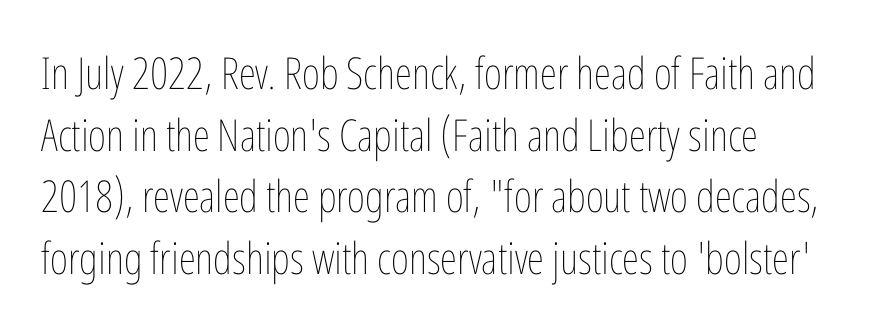
The image shows 44 px thin, condensed type, upright; set left-aligned, normal line spacing (1.4x), normal letter spacing, not underlined; low stroke contrast and a medium x-height.
